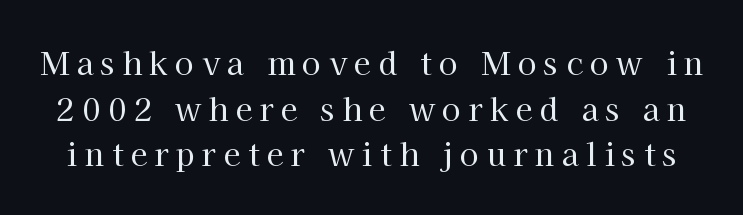
Q: Is the text bold? A: No.
Q: Is the text italic (slanted)? A: No, it is upright.
Q: Is the typeface a serif or a sans-serif typeface? A: Serif.
Q: Is the text underlined? A: No.
Q: Is the spacing between letters normal or unusually wide? A: Unusually wide.
Q: Is the spacing between lines tight, normal or loose? A: Normal.
Q: Width (condensed, normal, or wide)? A: Normal.
Q: Stroke contrast? A: High.
Q: x-height? A: Medium.
Q: Monospaced? A: No.
